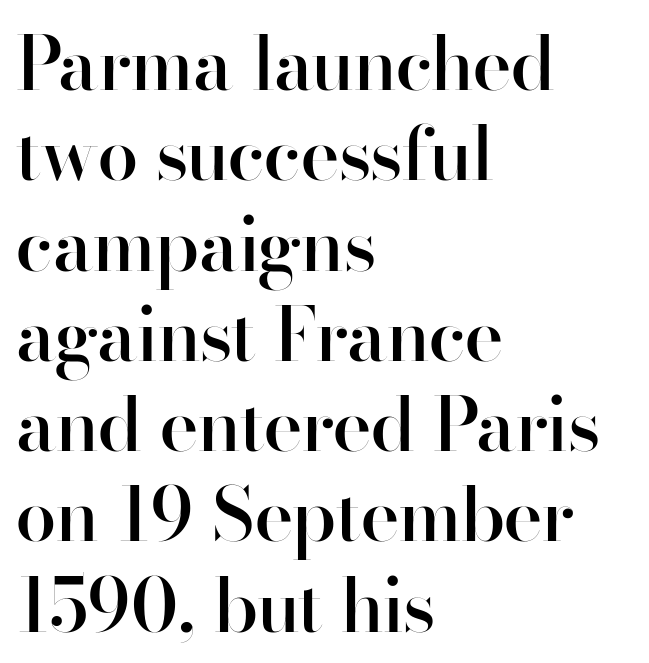
Default kerning and tracking; the words read as compact shapes. The passage shown is typeset with a sans-serif family. The strip under each line holds only bare page. Where is the straight margin? On the left. A typesetter would mark this as roman, not italic. A somewhat darkened texture: the type is semibold rather than bold.
